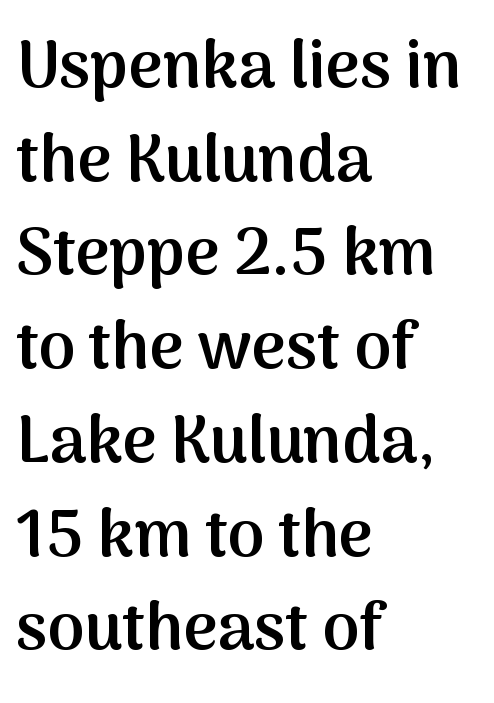
Q: Is the text bold? A: Semi-bold.
Q: Is the text italic (slanted)? A: No, it is upright.
Q: Is the typeface a serif or a sans-serif typeface? A: Sans-serif.
Q: Is the text underlined? A: No.
Q: How is the paragraph aligned? A: Left-aligned.
Q: Is the spacing between letters normal or unusually wide? A: Normal.
Q: Is the spacing between lines tight, normal or loose? A: Normal.
Q: Width (condensed, normal, or wide)? A: Normal.
Q: Stroke contrast? A: Medium.
Q: x-height? A: Medium.
Q: Monospaced? A: No.
